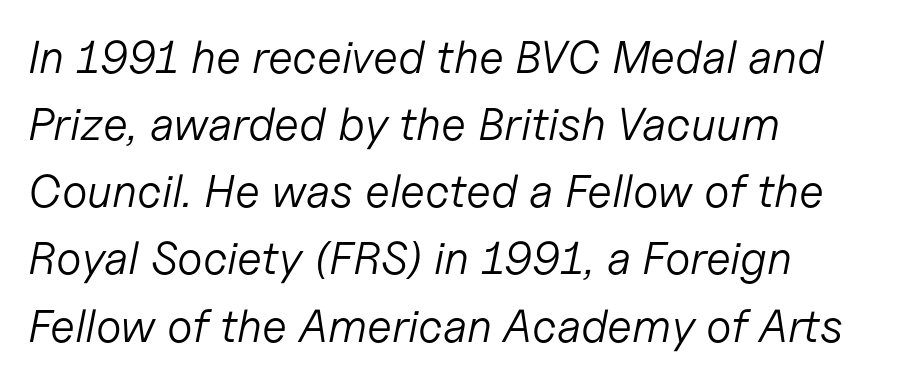
Q: Is the text bold? A: No.
Q: Is the text italic (slanted)? A: Yes, it leans right by about 11 degrees.
Q: Is the text underlined? A: No.
Q: How is the paragraph aligned? A: Left-aligned.
Q: Is the spacing between letters normal or unusually wide? A: Normal.
Q: Is the spacing between lines tight, normal or loose? A: Normal.
Q: Width (condensed, normal, or wide)? A: Normal.
Q: Stroke contrast? A: Low.
Q: x-height? A: Medium.
Q: Monospaced? A: No.
